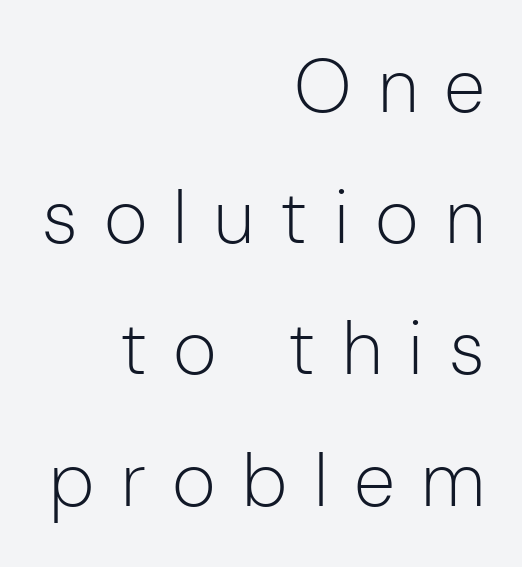
The image shows 75 px light sans-serif type, upright; set right-aligned, line spacing 1.75x, unusually wide letter spacing (+0.35 em), not underlined; low stroke contrast and a medium x-height.
